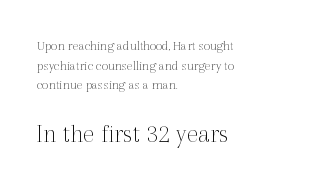
{"italic": "no", "bold": "no", "underline": "no", "align": "left", "line_spacing": "normal", "line_spacing_ratio": 1.41, "letter_spacing": "normal", "letter_spacing_em": 0.0, "larger_block": "second", "size_ratio": 1.93, "glyph_px": 27}
